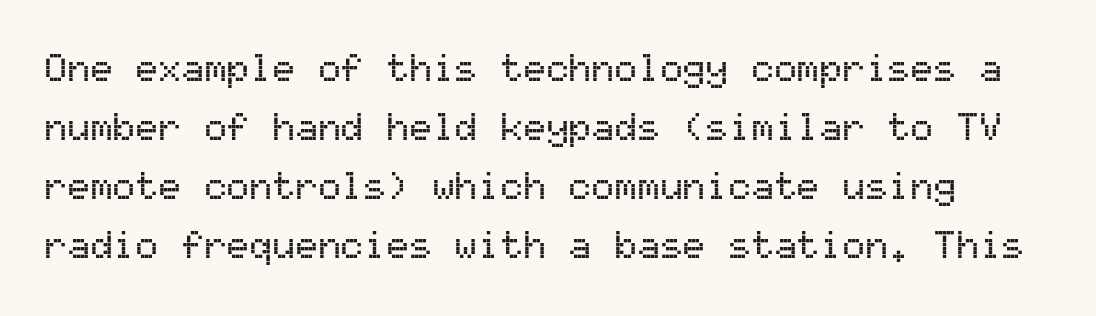
Q: Is the text italic (slanted)? A: No, it is upright.
Q: Is the typeface a serif or a sans-serif typeface? A: Sans-serif.
Q: Is the text underlined? A: No.
Q: Is the spacing between letters normal or unusually wide? A: Normal.
Q: Is the spacing between lines tight, normal or loose? A: Normal.
Q: Width (condensed, normal, or wide)? A: Normal.
Q: Stroke contrast? A: Medium.
Q: x-height? A: Medium.
Q: Monospaced? A: Yes.
